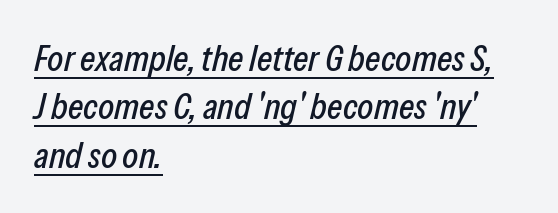
Q: Is the text italic (slanted)? A: Yes, it leans right by about 13 degrees.
Q: Is the text underlined? A: Yes.
Q: How is the paragraph aligned? A: Left-aligned.
Q: Is the spacing between letters normal or unusually wide? A: Normal.
Q: Is the spacing between lines tight, normal or loose? A: Normal.
Q: Width (condensed, normal, or wide)? A: Condensed.
Q: Stroke contrast? A: Low.
Q: x-height? A: Medium.
Q: Monospaced? A: No.
